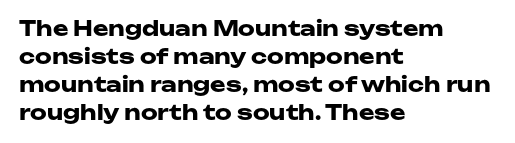
Style check: upright. Reading down the block, your eye returns to a fixed left position each line. This rendering leaves character spacing at its baseline value. Check under the words: just untouched page.
